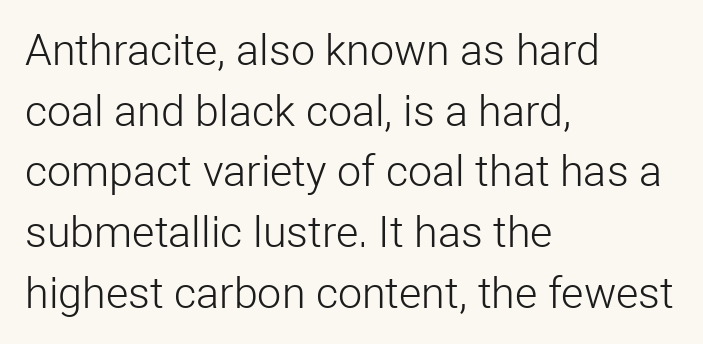
The strokes are not fattened; the text isn't bold. Characters follow at the spacing the type designer built in. Teacher's note: observe the even left margin — that is flush-left alignment. Is this a fixed-width face? No — the glyphs have proportional, varying widths. Rows of type keep a routine distance in the vertical direction.
